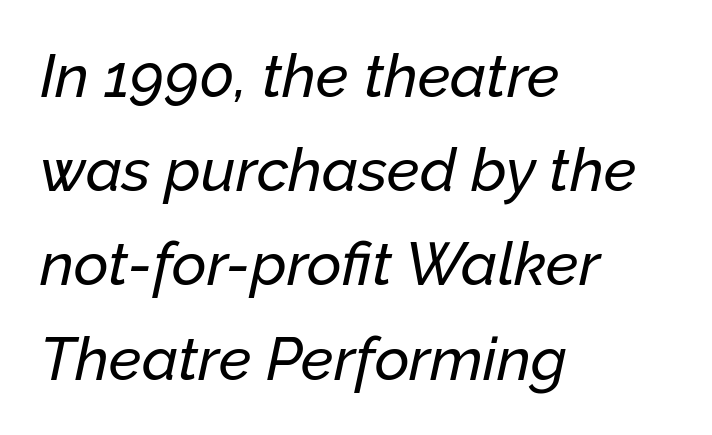
Each letter keeps its own natural width here, so spacing adapts to shape. Whoever set this chose a conventional vertical rhythm. These lines keep a tight, regular rhythm from letter to letter. Is the type slanted? Yes — the strokes lean at a clear angle. Words float on clear page, feet unadorned. The rendering anchors every line to the left-hand side.
